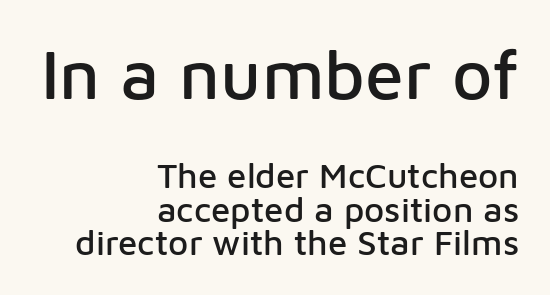
The image shows 70 px sans-serif type, upright; set right-aligned, tight line spacing (0.96x), normal letter spacing, not underlined; the first (top) block is 2.0x larger; low stroke contrast and a medium x-height.
